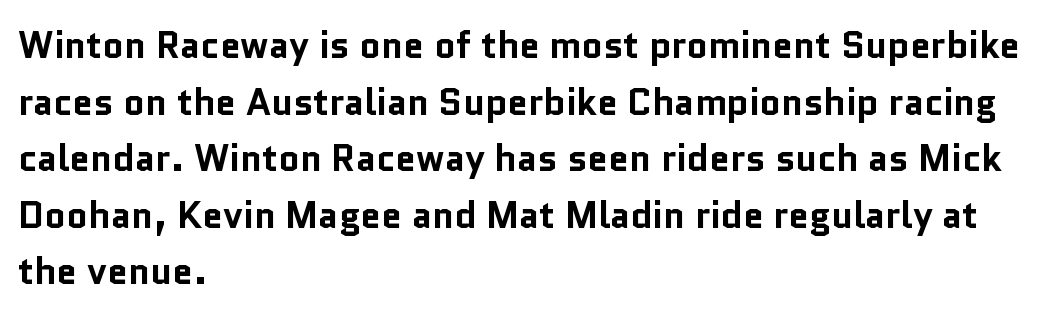
Q: Is the text bold? A: Yes.
Q: Is the text italic (slanted)? A: No, it is upright.
Q: Is the typeface a serif or a sans-serif typeface? A: Sans-serif.
Q: Is the text underlined? A: No.
Q: How is the paragraph aligned? A: Left-aligned.
Q: Is the spacing between letters normal or unusually wide? A: Normal.
Q: Is the spacing between lines tight, normal or loose? A: Normal.
Q: Width (condensed, normal, or wide)? A: Normal.
Q: Stroke contrast? A: Low.
Q: x-height? A: Medium.
Q: Monospaced? A: No.
